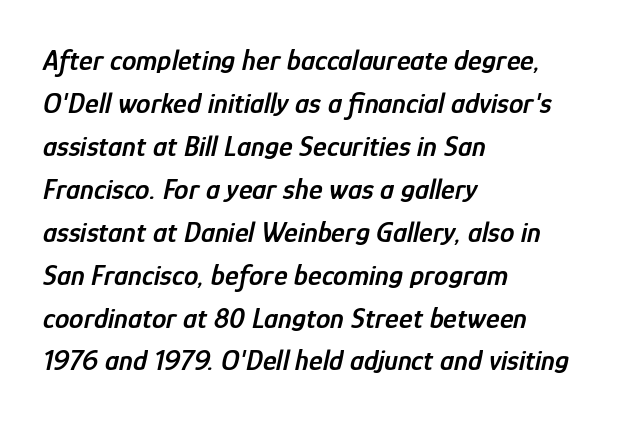
Rows of type keep a routine distance in the vertical direction. Do the characters align in a grid? No, the font is proportional. The text carries the slant typical of an italic or oblique font. The passage shown is semibold, sitting just below true bold. The zone under the glyphs is completely vacant. These lines are set flush left with a ragged right edge.
